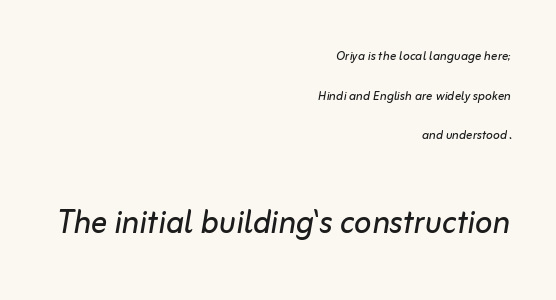
The image shows 41 px regular-weight type, italic (leaning right); set right-aligned, loose line spacing (2.47x), normal letter spacing, not underlined; the second (bottom) block is 2.56x larger; low stroke contrast and a medium x-height.
